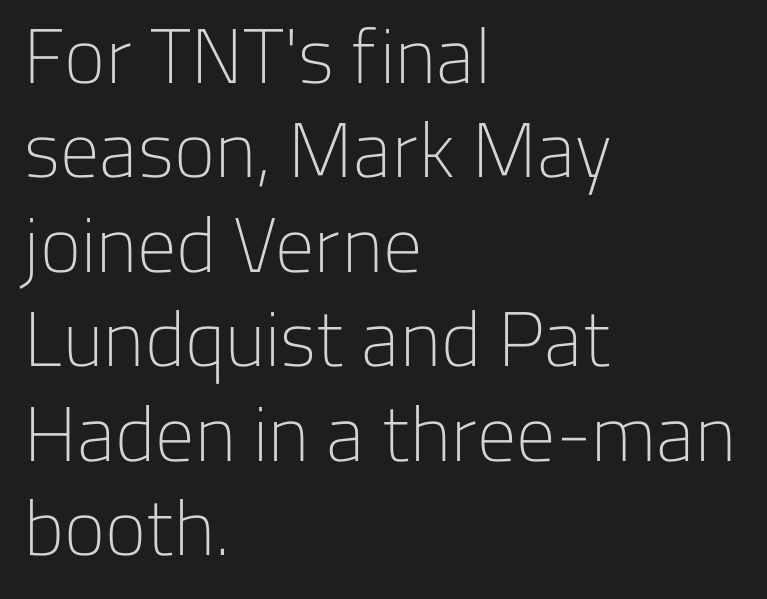
Horizontal alignment here is leftward, the default for most running prose. Looks like regular typesetting: each glyph gets only the width it needs. Font category for this specimen: sans-serif. Caption: standard tracking, unaltered. Underlining? Definitely not there.
